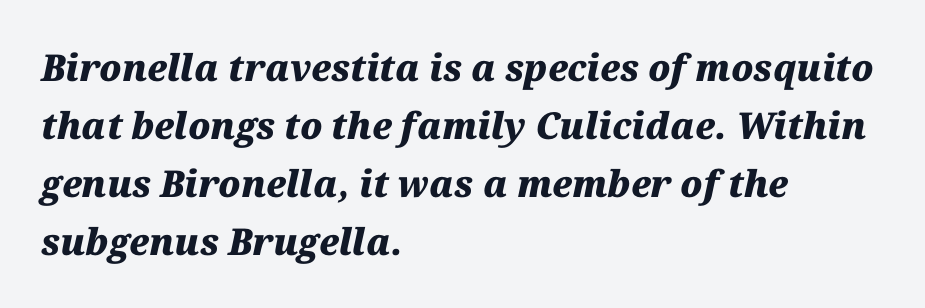
{"italic": "yes", "lean": "right", "slant_degrees": 12, "bold": "yes", "weight": "heavy", "width": "normal", "stroke_contrast": "medium", "x_height": "medium", "monospaced": "no", "underline": "no", "align": "left", "line_spacing": "normal", "line_spacing_ratio": 1.57, "letter_spacing": "normal", "letter_spacing_em": 0.0, "glyph_px": 37}
